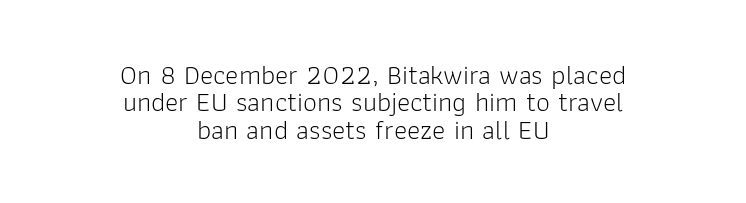
The image shows 28 px light sans-serif type, upright; set centered, tight line spacing (0.98x), normal letter spacing, not underlined; low stroke contrast and a medium x-height.
